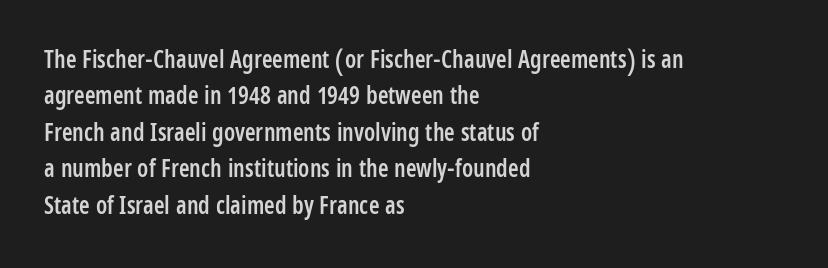
Q: Is the text bold? A: Semi-bold.
Q: Is the text italic (slanted)? A: No, it is upright.
Q: Is the text underlined? A: No.
Q: How is the paragraph aligned? A: Left-aligned.
Q: Is the spacing between letters normal or unusually wide? A: Normal.
Q: Is the spacing between lines tight, normal or loose? A: Normal.
